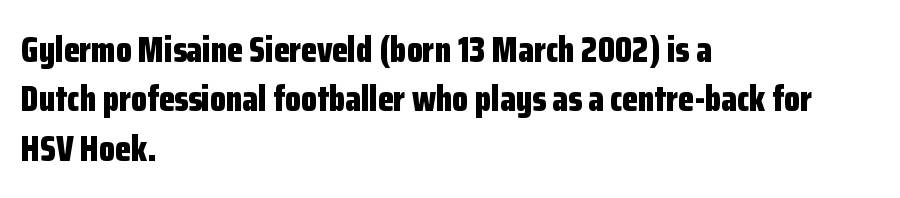
The image shows 36 px bold, condensed sans-serif type, upright; set left-aligned, normal line spacing (1.37x), normal letter spacing, not underlined; low stroke contrast and a medium x-height.
